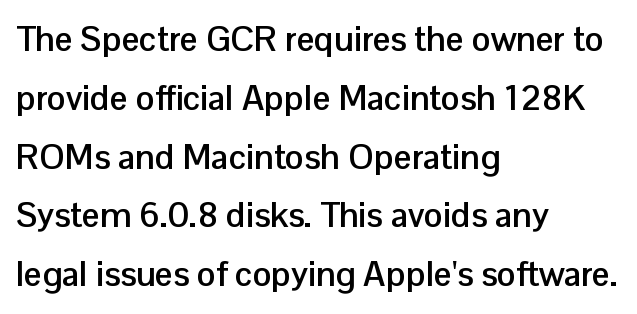
Q: Is the text bold? A: Yes.
Q: Is the text italic (slanted)? A: No, it is upright.
Q: Is the typeface a serif or a sans-serif typeface? A: Sans-serif.
Q: Is the text underlined? A: No.
Q: How is the paragraph aligned? A: Left-aligned.
Q: Is the spacing between letters normal or unusually wide? A: Normal.
Q: Is the spacing between lines tight, normal or loose? A: Normal.
Q: Width (condensed, normal, or wide)? A: Normal.
Q: Stroke contrast? A: Low.
Q: x-height? A: Medium.
Q: Monospaced? A: No.
